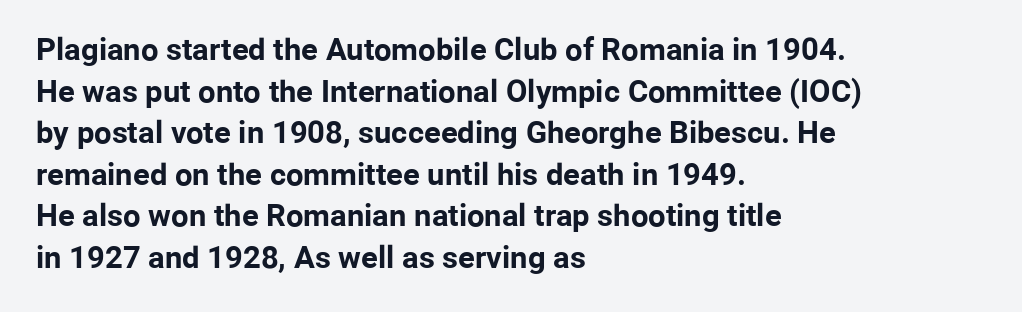
The passage shown is typed in a proportional face where columns would drift. No italicization has been applied; the sample stays upright. The passage shown is typeset with a sans-serif family. Underlining? Definitely not there. Heavy, bold letterforms. Left-aligned paragraph, ragged on the right.
